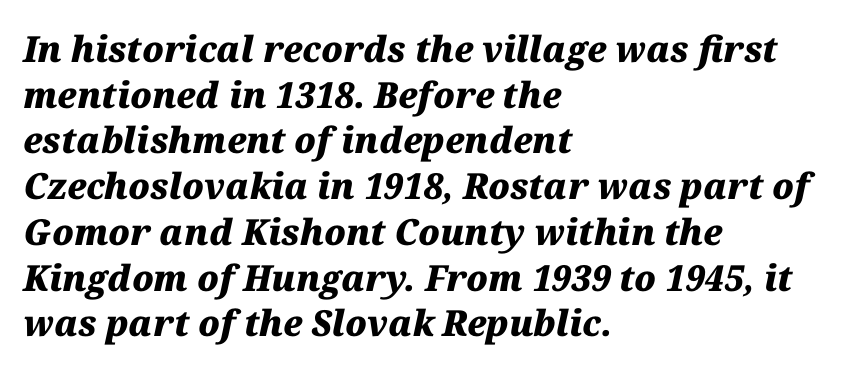
{"italic": "yes", "lean": "right", "slant_degrees": 12, "bold": "yes", "weight": "heavy", "width": "normal", "stroke_contrast": "medium", "x_height": "medium", "monospaced": "no", "underline": "no", "align": "left", "line_spacing": "normal", "line_spacing_ratio": 1.27, "letter_spacing": "normal", "letter_spacing_em": 0.0, "glyph_px": 36}
